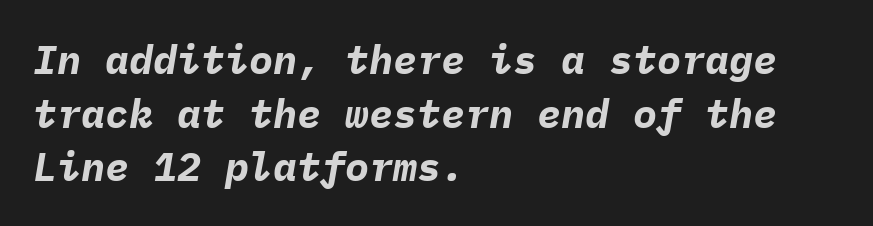
The image shows 40 px bold type, italic (leaning right), monospaced; set left-aligned, normal line spacing (1.34x), normal letter spacing, not underlined; low stroke contrast and a medium x-height.
